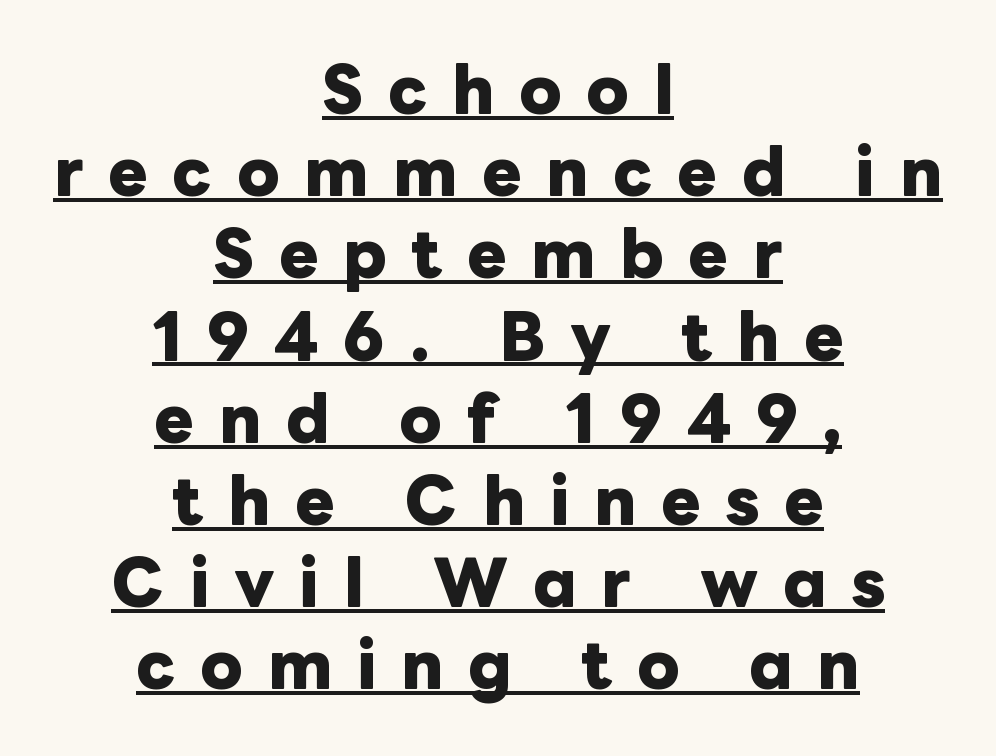
The image shows 60 px heavy type, upright; set centered, normal line spacing (1.37x), unusually wide letter spacing (+0.41 em), underlined; low stroke contrast and a medium x-height.
